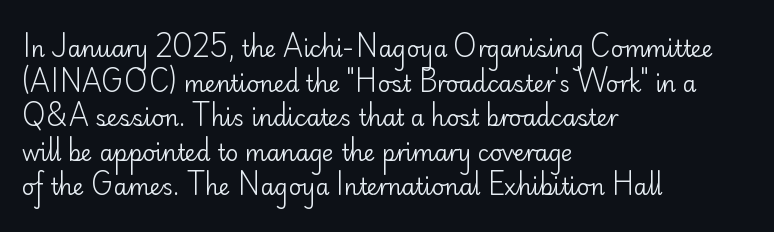
Which margin do the lines hug? The left one — the right edge is uneven. This is roman type, the default non-slanted kind. Summary of vertical rhythm: regular, with standard interline spacing. These glyphs show unthickened strokes, regular width or finer. The rendering keeps characters at their native spacing. The gap between lines stays unmarked.
